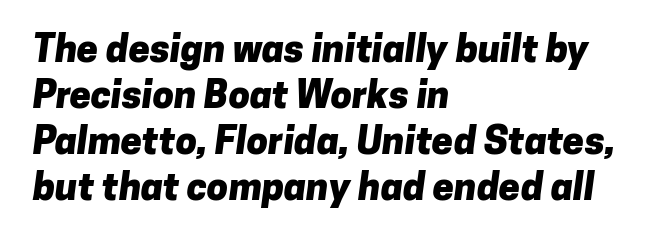
Q: Is the text bold? A: Yes.
Q: Is the typeface a serif or a sans-serif typeface? A: Sans-serif.
Q: Is the text underlined? A: No.
Q: How is the paragraph aligned? A: Left-aligned.
Q: Is the spacing between letters normal or unusually wide? A: Normal.
Q: Width (condensed, normal, or wide)? A: Normal.
Q: Stroke contrast? A: Low.
Q: x-height? A: Medium.
Q: Monospaced? A: No.
